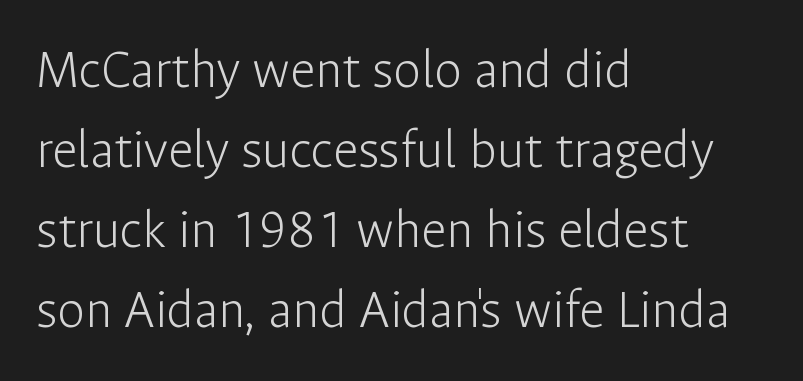
The image shows 56 px light sans-serif type, upright; set left-aligned, normal line spacing (1.43x), normal letter spacing, not underlined; low stroke contrast and a medium x-height.
